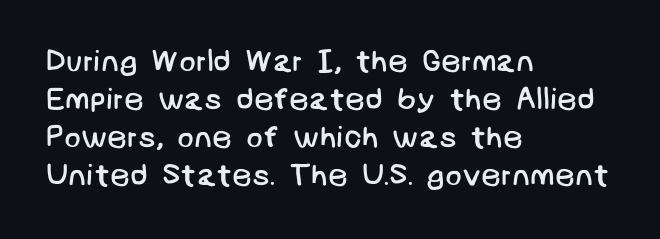
The image shows 31 px regular-weight sans-serif type; set left-aligned, line spacing 1.23x, normal letter spacing, not underlined; low stroke contrast and a large x-height.
